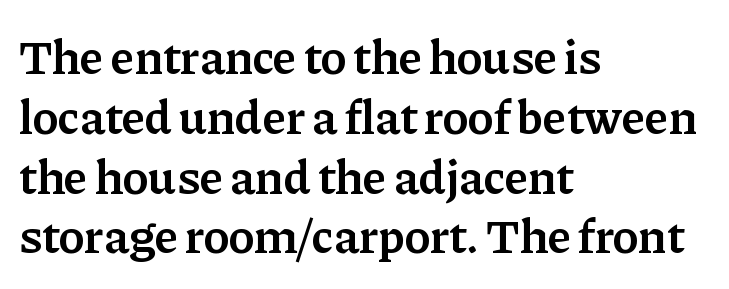
Q: Is the text bold? A: Semi-bold.
Q: Is the text italic (slanted)? A: No, it is upright.
Q: Is the typeface a serif or a sans-serif typeface? A: Serif.
Q: Is the text underlined? A: No.
Q: How is the paragraph aligned? A: Left-aligned.
Q: Is the spacing between letters normal or unusually wide? A: Normal.
Q: Width (condensed, normal, or wide)? A: Normal.
Q: Stroke contrast? A: Low.
Q: x-height? A: Medium.
Q: Monospaced? A: No.
